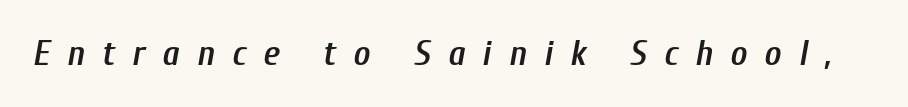
Type without underlining. This sample uses an oblique cut, with every glyph tilted off the vertical. Between one letter and the next there's a generous, obvious gap. Emphasis by weight is partial: semibold.
